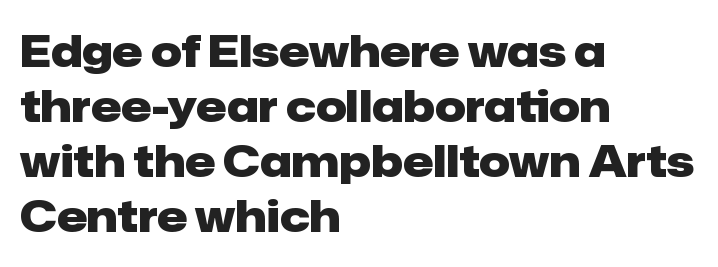
Q: Is the text bold? A: Yes.
Q: Is the text italic (slanted)? A: No, it is upright.
Q: Is the typeface a serif or a sans-serif typeface? A: Sans-serif.
Q: Is the text underlined? A: No.
Q: How is the paragraph aligned? A: Left-aligned.
Q: Is the spacing between letters normal or unusually wide? A: Normal.
Q: Is the spacing between lines tight, normal or loose? A: Normal.
Q: Width (condensed, normal, or wide)? A: Normal.
Q: Stroke contrast? A: Low.
Q: x-height? A: Medium.
Q: Monospaced? A: No.
